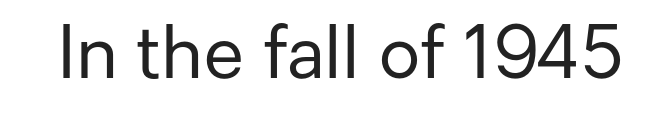
The image shows 72 px regular-weight sans-serif type, upright; set normal letter spacing, not underlined; low stroke contrast and a medium x-height.
